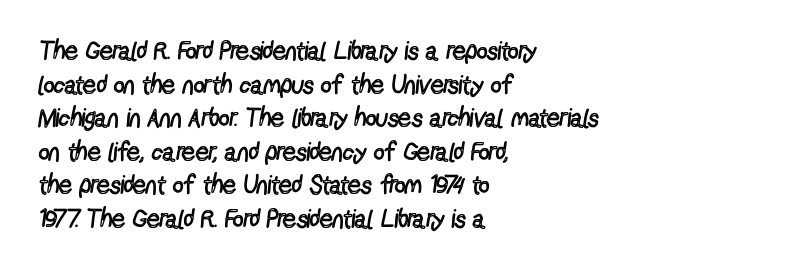
Q: Is the text bold? A: No.
Q: Is the text underlined? A: No.
Q: How is the paragraph aligned? A: Left-aligned.
Q: Is the spacing between letters normal or unusually wide? A: Normal.
Q: Is the spacing between lines tight, normal or loose? A: Normal.
